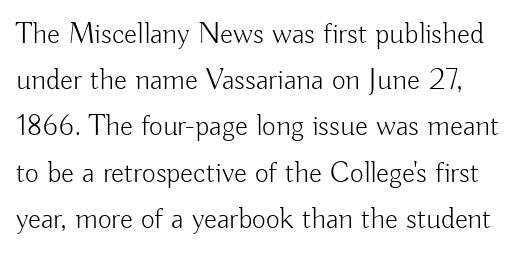
Q: Is the text bold? A: No.
Q: Is the text italic (slanted)? A: No, it is upright.
Q: Is the typeface a serif or a sans-serif typeface? A: Sans-serif.
Q: Is the text underlined? A: No.
Q: How is the paragraph aligned? A: Left-aligned.
Q: Is the spacing between letters normal or unusually wide? A: Normal.
Q: Is the spacing between lines tight, normal or loose? A: Normal.
Q: Width (condensed, normal, or wide)? A: Normal.
Q: Stroke contrast? A: Low.
Q: x-height? A: Small.
Q: Monospaced? A: No.
